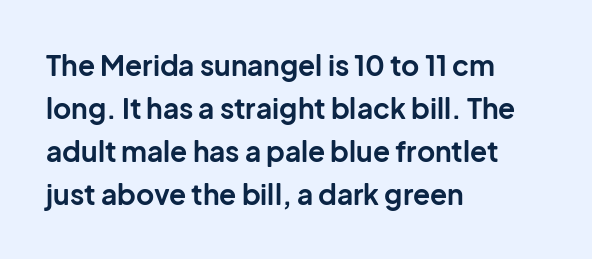
{"serif": "no", "italic": "no", "bold": "yes", "weight": "bold", "width": "normal", "stroke_contrast": "low", "x_height": "medium", "monospaced": "no", "underline": "no", "align": "left", "line_spacing": "normal", "line_spacing_ratio": 1.54, "letter_spacing": "normal", "letter_spacing_em": 0.0, "glyph_px": 28}
